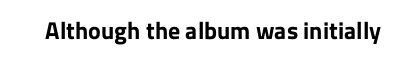
Q: Is the text bold? A: Yes.
Q: Is the text italic (slanted)? A: No, it is upright.
Q: Is the text underlined? A: No.
Q: Is the spacing between letters normal or unusually wide? A: Normal.
